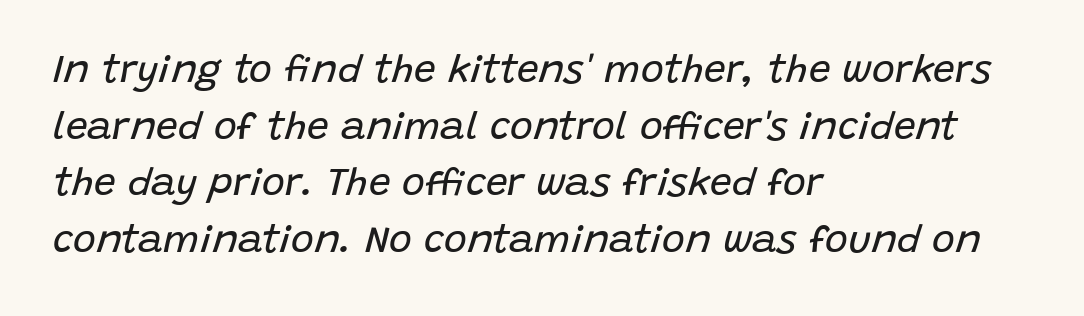
{"italic": "yes", "lean": "right", "slant_degrees": 15, "bold": "no", "weight": "regular", "width": "normal", "stroke_contrast": "low", "x_height": "large", "monospaced": "no", "underline": "no", "align": "left", "line_spacing": "normal", "line_spacing_ratio": 1.45, "letter_spacing": "normal", "letter_spacing_em": 0.0, "glyph_px": 39}
